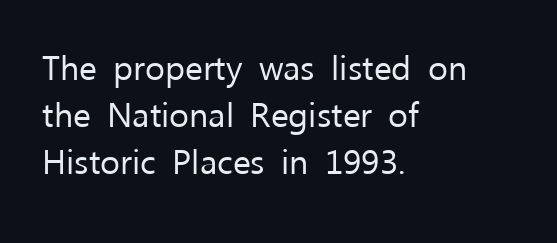
Normally led — the rows are evenly, conventionally spaced. The font is comparable to plain body text, perhaps lighter. You can tell it's not italic because the verticals are truly vertical. Each word holds together tightly as a unit, with standard inter-letter gaps. The rendering uses natural spacing where letterforms have individual widths.
